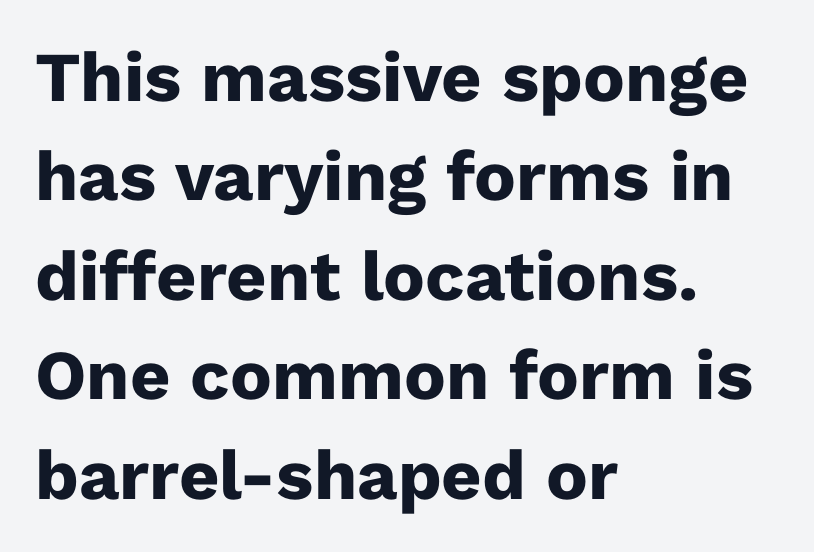
The image shows 70 px heavy sans-serif type, upright; set left-aligned, normal line spacing (1.42x), normal letter spacing, not underlined; low stroke contrast and a medium x-height.
